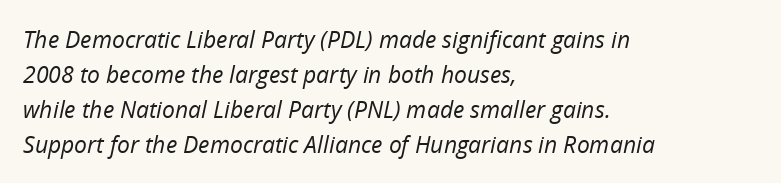
The image shows 23 px text type, italic (leaning right); set left-aligned, normal line spacing (1.52x), normal letter spacing, not underlined.
